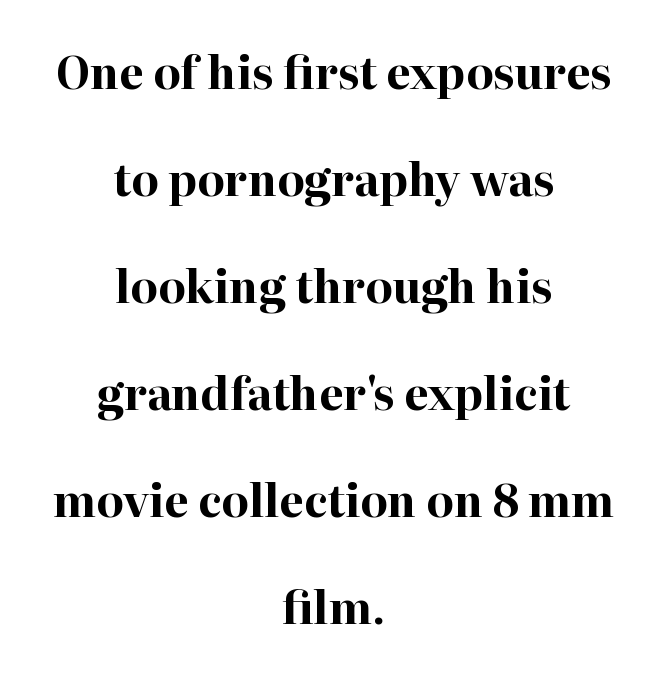
{"serif": "yes", "italic": "no", "bold": "yes", "weight": "bold", "width": "normal", "stroke_contrast": "high", "x_height": "medium", "monospaced": "no", "underline": "no", "align": "center", "line_spacing": "loose", "line_spacing_ratio": 2.43, "letter_spacing": "normal", "letter_spacing_em": 0.0, "glyph_px": 44}
